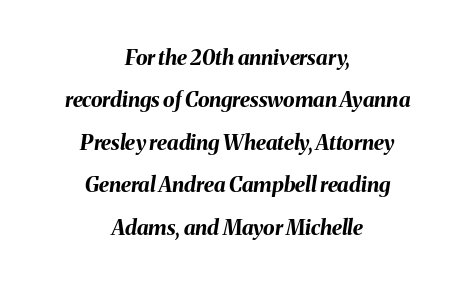
A dark, heavy texture on the line: the type is bold. If you folded the block vertically in half, each line would mirror itself in length. The face used here is rendered with its standard letterfit. Lines of text with bare space underneath. Italic: yes, the glyphs are oblique.
